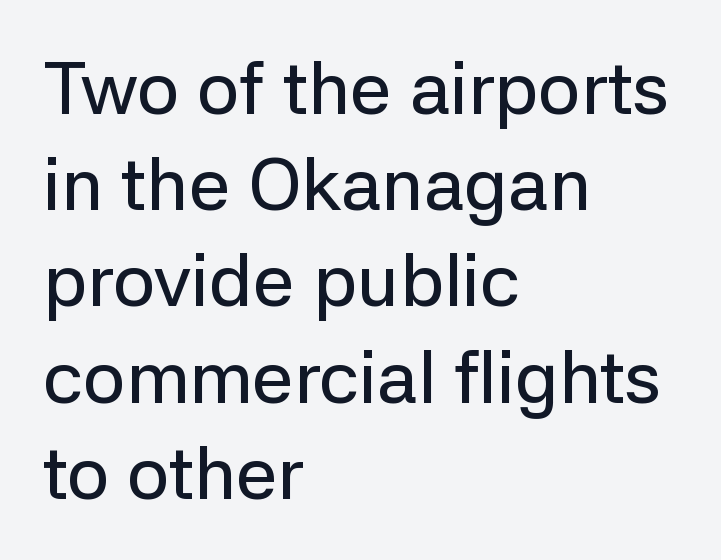
A typesetter would call this leading conventional body-copy spacing. Only glyphs here, with clear space below each row. In terms of letterspacing, this is plain default setting. The compositor pushed each line to the left boundary. Character widths vary here, with narrow letters taking less room than wide ones.
